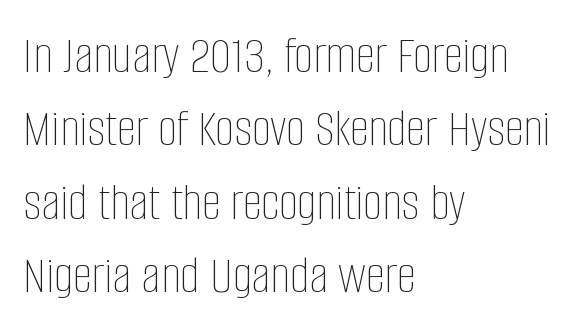
The rendering uses natural spacing where letterforms have individual widths. A quiet, ordinary-to-light weight characterises the typeface. Ascenders rise straight up at ninety degrees. Descenders hang freely into open space.
